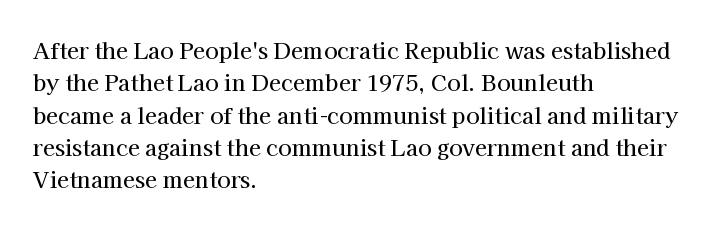
{"italic": "no", "underline": "no", "align": "left", "line_spacing": "normal", "line_spacing_ratio": 1.47, "letter_spacing": "normal", "letter_spacing_em": 0.0, "glyph_px": 22}
